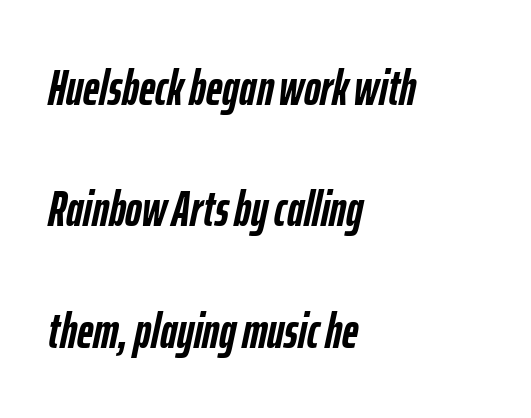
Slanted lettering throughout. Just letters on the line, the space beneath them empty. Reading down the block, your eye returns to a fixed left position each line. Compared with typical body copy, the letter spacing here is the same.
